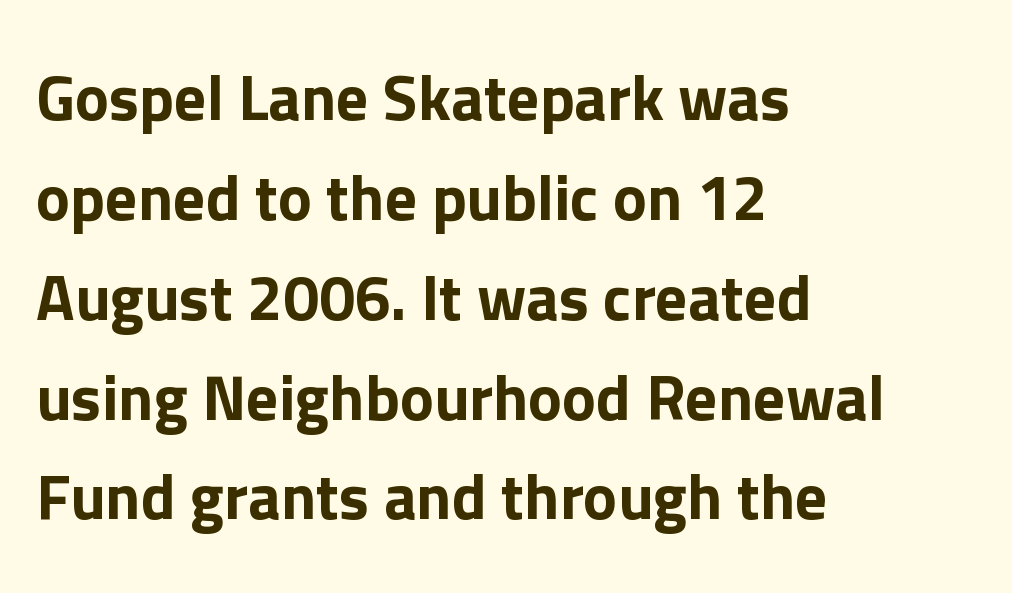
{"serif": "no", "italic": "no", "width": "normal", "stroke_contrast": "low", "x_height": "medium", "monospaced": "no", "underline": "no", "align": "left", "line_spacing": "normal", "line_spacing_ratio": 1.56, "letter_spacing": "normal", "letter_spacing_em": 0.0, "glyph_px": 64}
